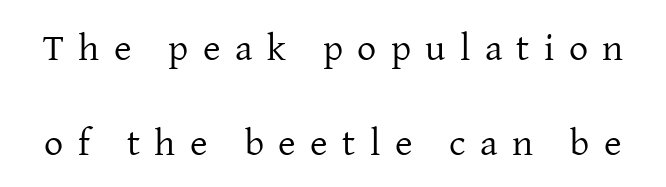
The image shows 38 px regular-weight serif type, upright; set loose line spacing (2.5x), unusually wide letter spacing (+0.38 em), not underlined; low stroke contrast and a medium x-height.
